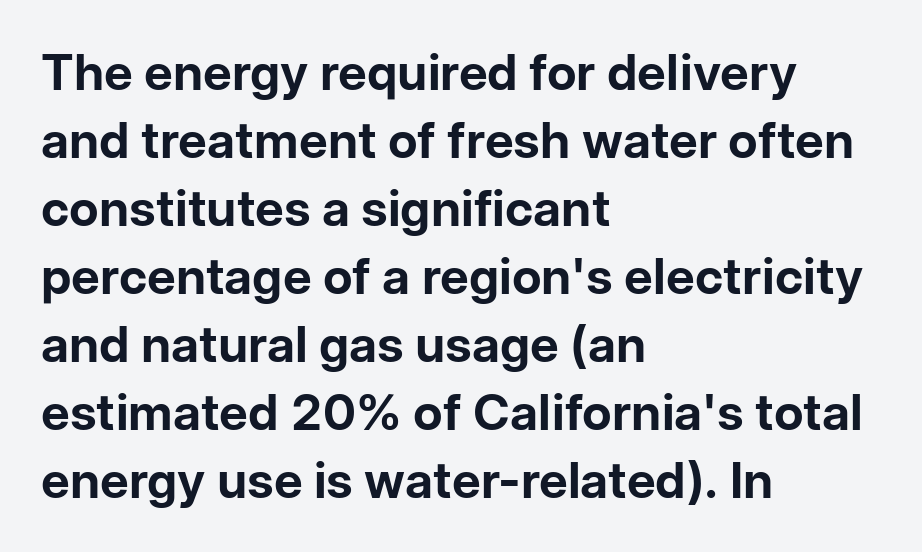
The image shows 50 px bold sans-serif type, upright; set left-aligned, normal line spacing (1.36x), normal letter spacing, not underlined; low stroke contrast and a medium x-height.
